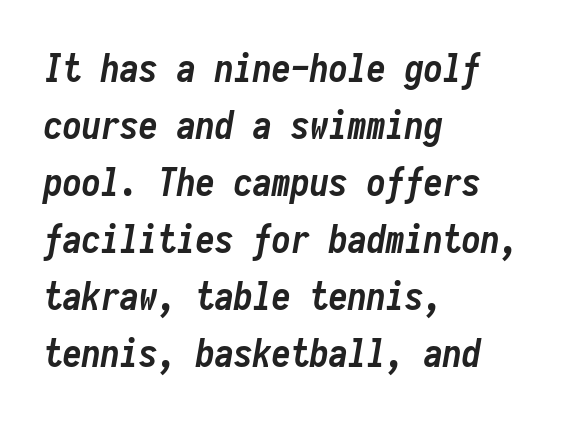
The image shows 38 px semibold, condensed type, italic (leaning right), monospaced; set left-aligned, normal line spacing (1.5x), normal letter spacing, not underlined; low stroke contrast and a medium x-height.
